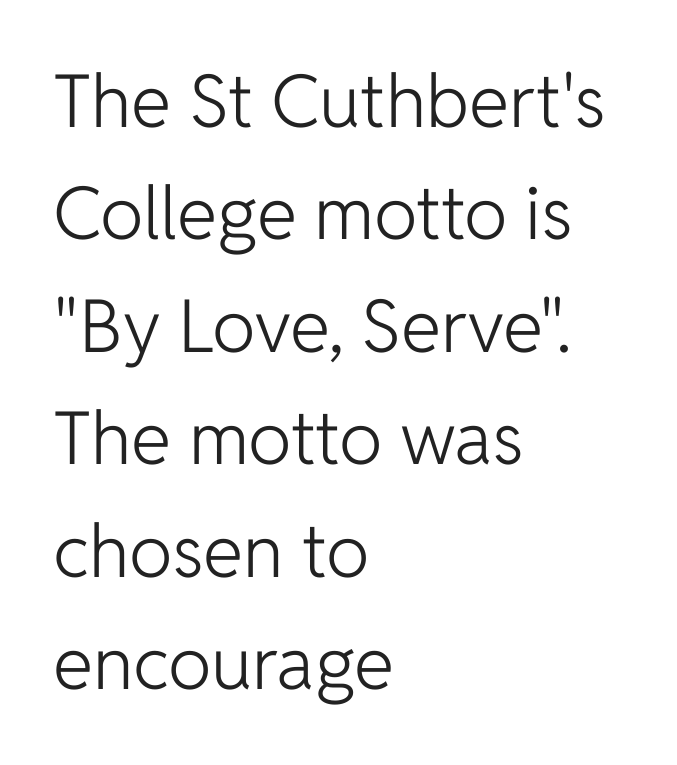
The image shows 73 px light sans-serif type, upright; set left-aligned, normal line spacing (1.54x), normal letter spacing, not underlined; low stroke contrast and a medium x-height.
